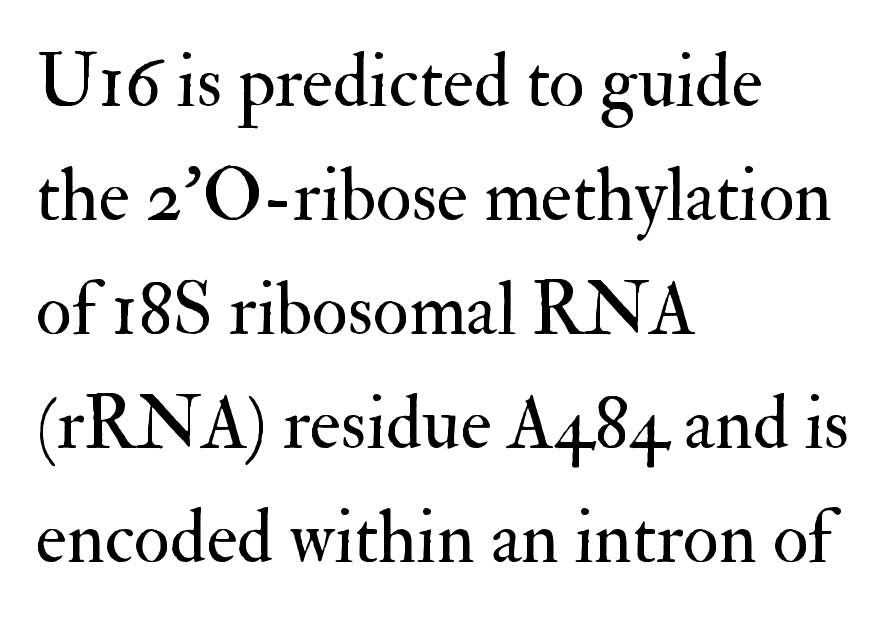
{"serif": "yes", "italic": "no", "bold": "no", "weight": "regular", "width": "normal", "stroke_contrast": "medium", "x_height": "small", "monospaced": "no", "underline": "no", "align": "left", "line_spacing": "normal", "line_spacing_ratio": 1.54, "letter_spacing": "normal", "letter_spacing_em": 0.0, "glyph_px": 74}
